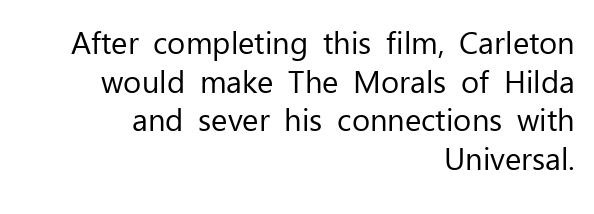
Q: Is the text bold? A: No.
Q: Is the text italic (slanted)? A: No, it is upright.
Q: Is the typeface a serif or a sans-serif typeface? A: Sans-serif.
Q: Is the text underlined? A: No.
Q: How is the paragraph aligned? A: Right-aligned.
Q: Is the spacing between letters normal or unusually wide? A: Normal.
Q: Is the spacing between lines tight, normal or loose? A: Normal.
Q: Width (condensed, normal, or wide)? A: Normal.
Q: Stroke contrast? A: Low.
Q: x-height? A: Medium.
Q: Monospaced? A: No.
